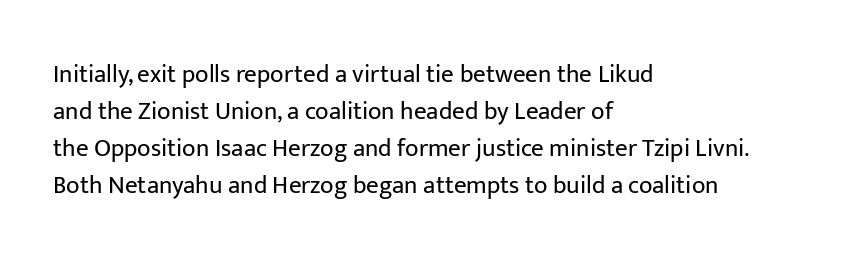
Q: Is the text bold? A: No.
Q: Is the text italic (slanted)? A: No, it is upright.
Q: Is the text underlined? A: No.
Q: How is the paragraph aligned? A: Left-aligned.
Q: Is the spacing between letters normal or unusually wide? A: Normal.
Q: Is the spacing between lines tight, normal or loose? A: Normal.
